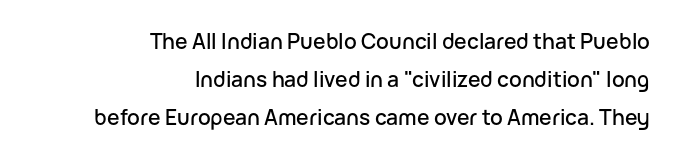
The image shows 21 px text type, upright; set right-aligned, line spacing 1.8x, normal letter spacing, not underlined.
